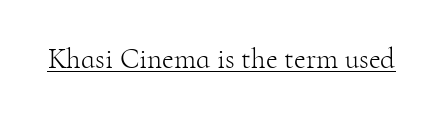
The image shows 29 px light serif type, upright; set normal letter spacing, underlined; high stroke contrast and a small x-height.
